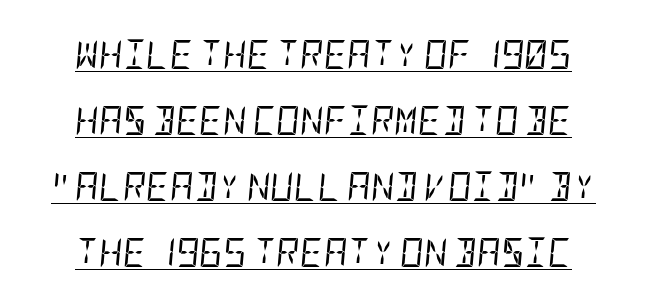
Q: Is the text bold? A: No.
Q: Is the text italic (slanted)? A: Yes, it leans right by about 5 degrees.
Q: Is the text underlined? A: Yes.
Q: Is the spacing between letters normal or unusually wide? A: Normal.
Q: Is the spacing between lines tight, normal or loose? A: Loose.
Q: Width (condensed, normal, or wide)? A: Condensed.
Q: Stroke contrast? A: Low.
Q: x-height? A: Large.
